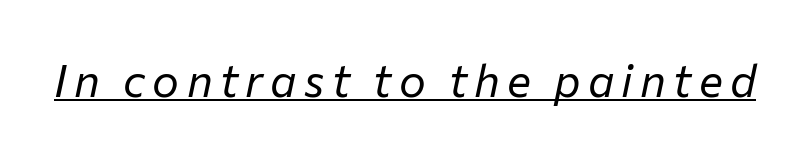
Italic: yes, the glyphs are oblique. Stems here are at most as thick as an everyday book face. You can see a thin bar hugging the bottom of the glyphs. A typesetter would call this proportional, since set widths differ per character.
